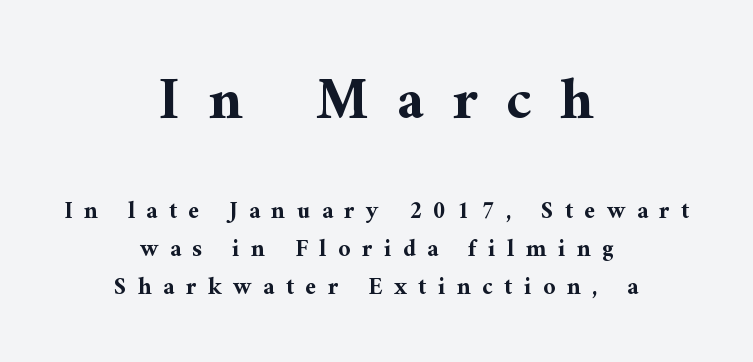
Scale decreases going downward across the two blocks. Style check: upright. Does the copy run flush right? No — it is centered line by line. These lines are rendered in a variable-pitch font. Unlike a clean sans, this face finishes its strokes with serifs. This block has exactly the height ordinary leading produces.
